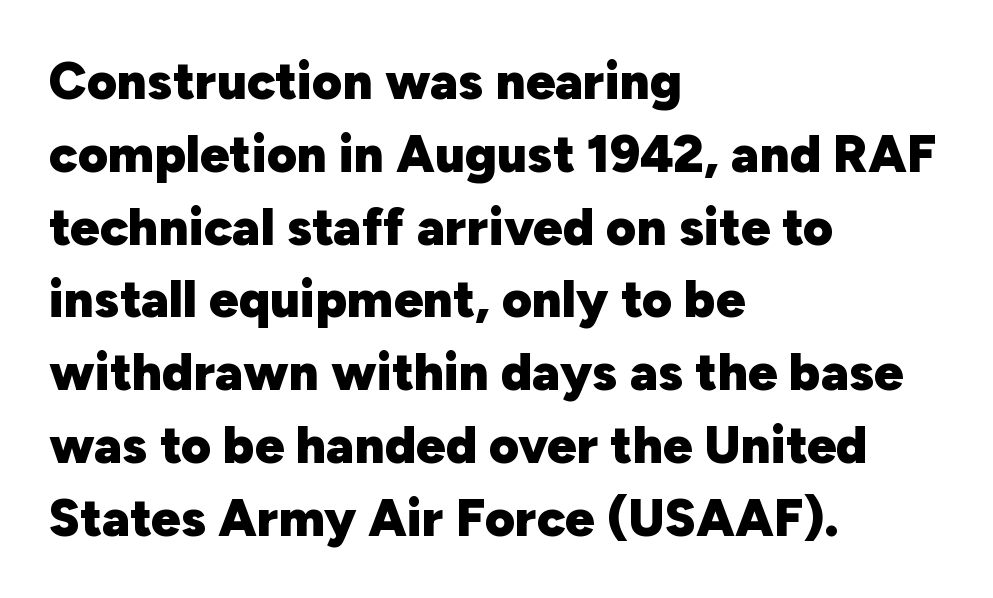
{"serif": "no", "italic": "no", "bold": "yes", "weight": "heavy", "width": "normal", "stroke_contrast": "low", "x_height": "medium", "monospaced": "no", "underline": "no", "align": "left", "line_spacing": "normal", "line_spacing_ratio": 1.4, "letter_spacing": "normal", "letter_spacing_em": 0.0, "glyph_px": 52}
